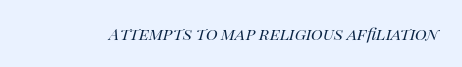
The foot of each line stays bare and open. Weight: regular or lighter. The glyphs look as if they've been sheared to an angle. This rendering leaves character spacing at its baseline value.
